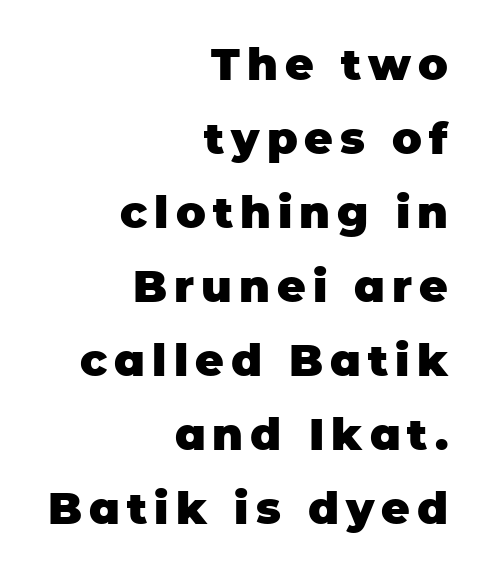
This sample uses a sans-serif face. These lines were composed using upright roman letters. Normally led — the rows are evenly, conventionally spaced. A bare baseline throughout the passage. Character widths vary here, with narrow letters taking less room than wide ones.
